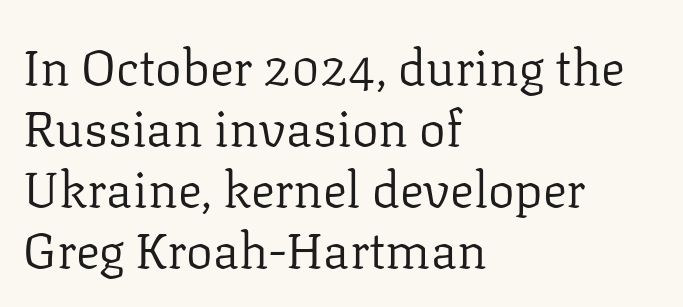
Q: Is the text bold? A: No.
Q: Is the text italic (slanted)? A: No, it is upright.
Q: Is the typeface a serif or a sans-serif typeface? A: Serif.
Q: Is the text underlined? A: No.
Q: How is the paragraph aligned? A: Left-aligned.
Q: Is the spacing between letters normal or unusually wide? A: Normal.
Q: Width (condensed, normal, or wide)? A: Normal.
Q: Stroke contrast? A: Low.
Q: x-height? A: Medium.
Q: Monospaced? A: No.
